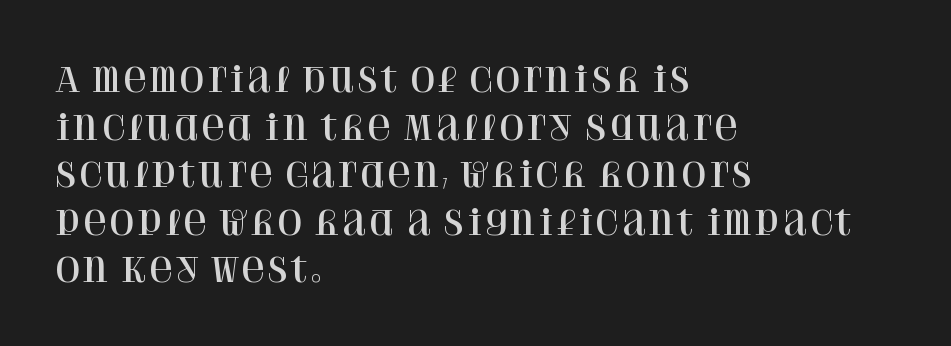
To sum up the face: it has serifs. Rule under the text: the space is simply empty. What's the leading like? Ordinary, nothing unusual. Here the designer chose a conventional face with non-uniform glyph widths.
